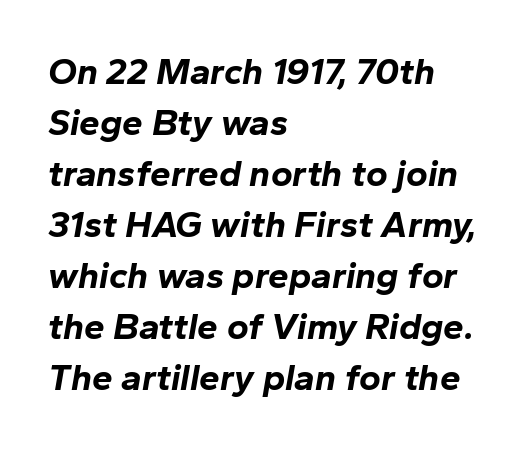
Q: Is the text bold? A: Yes.
Q: Is the text italic (slanted)? A: Yes, it leans right by about 10 degrees.
Q: Is the text underlined? A: No.
Q: How is the paragraph aligned? A: Left-aligned.
Q: Is the spacing between letters normal or unusually wide? A: Normal.
Q: Is the spacing between lines tight, normal or loose? A: Normal.
Q: Width (condensed, normal, or wide)? A: Normal.
Q: Stroke contrast? A: Low.
Q: x-height? A: Medium.
Q: Monospaced? A: No.
